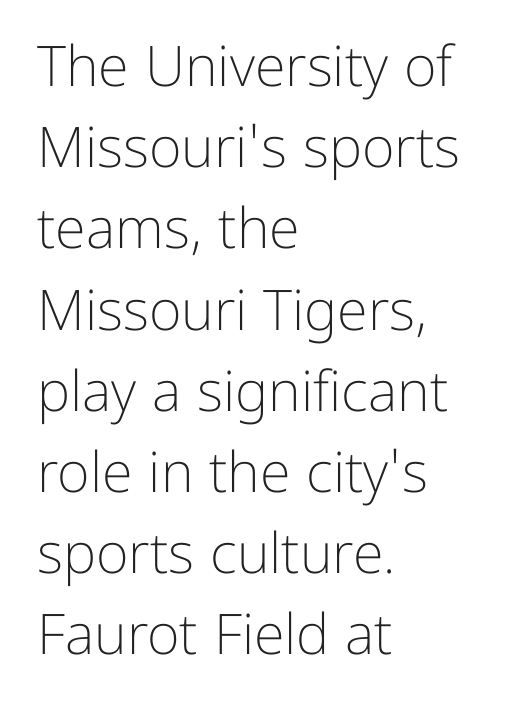
{"serif": "no", "italic": "no", "bold": "no", "weight": "light", "width": "normal", "stroke_contrast": "low", "x_height": "medium", "monospaced": "no", "underline": "no", "align": "left", "line_spacing": "normal", "line_spacing_ratio": 1.45, "letter_spacing": "normal", "letter_spacing_em": 0.0, "glyph_px": 56}
